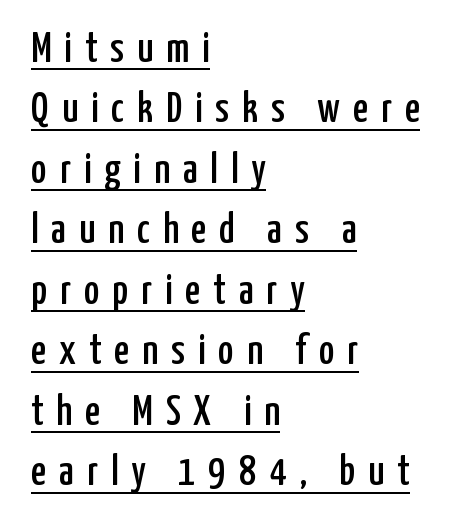
{"serif": "no", "italic": "no", "width": "condensed", "stroke_contrast": "low", "x_height": "medium", "monospaced": "no", "underline": "yes", "align": "left", "line_spacing": "normal", "line_spacing_ratio": 1.44, "letter_spacing": "wide", "letter_spacing_em": 0.31, "glyph_px": 42}
